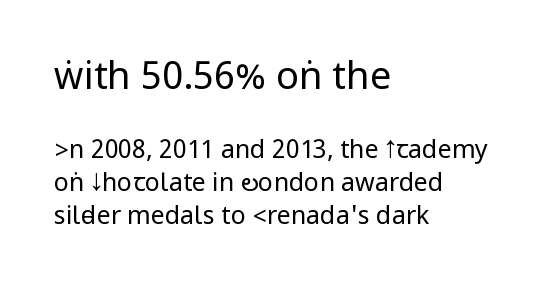
Left-aligned paragraph, ragged on the right. Compared with typical body copy, the letter spacing here is the same. The block of text has a typical density, with ordinary space between rows. Unlike a traditional serif, this face leaves its strokes unadorned. Weight: regular or lighter. Every stem runs plumb, perpendicular to the baseline.
